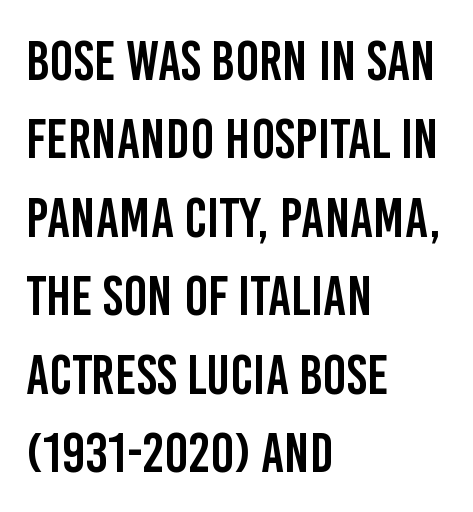
The image shows 56 px condensed sans-serif type, upright; set left-aligned, normal line spacing (1.4x), normal letter spacing, not underlined; low stroke contrast and a large x-height.
